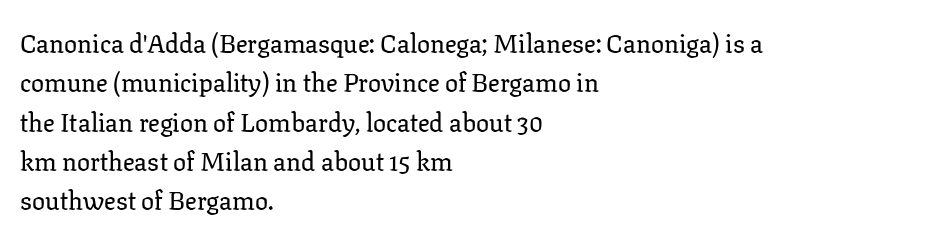
Q: Is the text italic (slanted)? A: No, it is upright.
Q: Is the text underlined? A: No.
Q: How is the paragraph aligned? A: Left-aligned.
Q: Is the spacing between letters normal or unusually wide? A: Normal.
Q: Is the spacing between lines tight, normal or loose? A: Normal.
